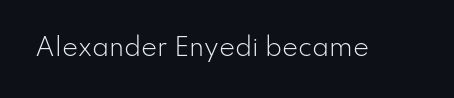
The image shows 24 px text type, upright; set normal letter spacing, not underlined.
